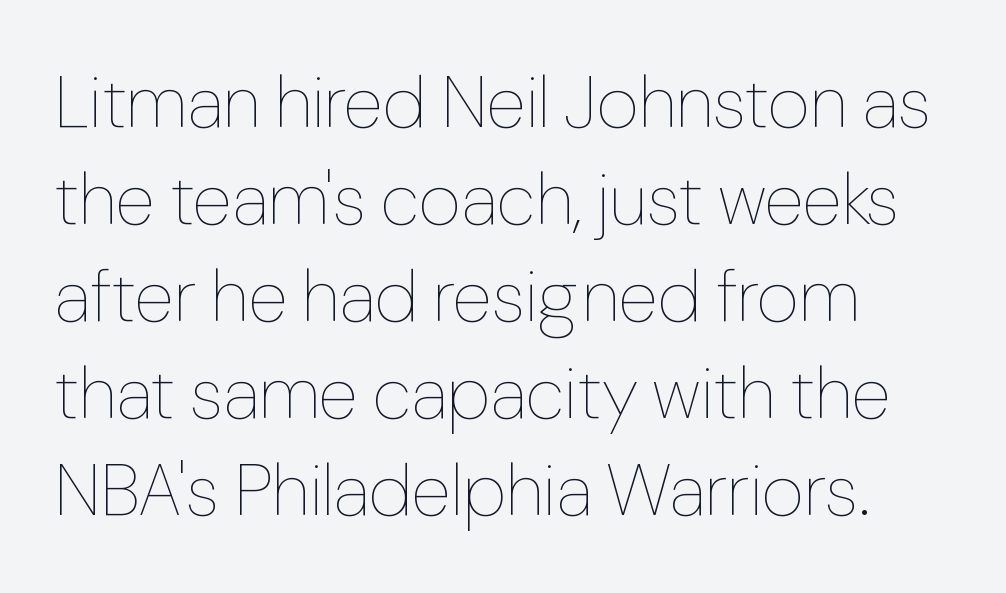
Q: Is the text bold? A: No.
Q: Is the text italic (slanted)? A: No, it is upright.
Q: Is the text underlined? A: No.
Q: How is the paragraph aligned? A: Left-aligned.
Q: Is the spacing between letters normal or unusually wide? A: Normal.
Q: Is the spacing between lines tight, normal or loose? A: Normal.
Q: Width (condensed, normal, or wide)? A: Normal.
Q: Stroke contrast? A: Low.
Q: x-height? A: Medium.
Q: Monospaced? A: No.
